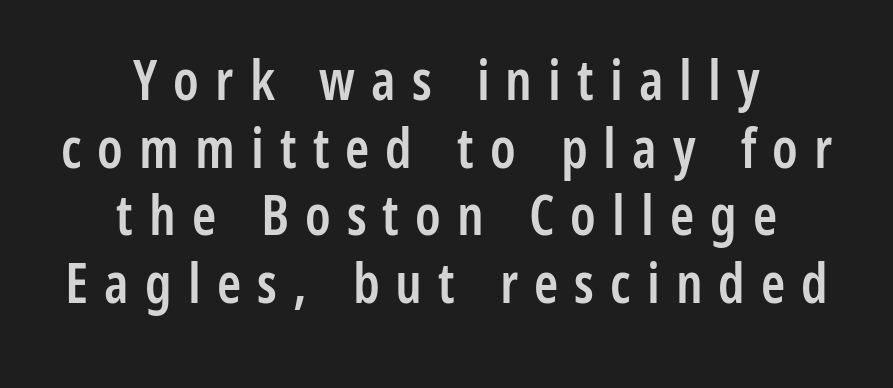
Q: Is the text bold? A: Semi-bold.
Q: Is the text italic (slanted)? A: No, it is upright.
Q: Is the typeface a serif or a sans-serif typeface? A: Sans-serif.
Q: Is the text underlined? A: No.
Q: How is the paragraph aligned? A: Centered.
Q: Is the spacing between letters normal or unusually wide? A: Unusually wide.
Q: Width (condensed, normal, or wide)? A: Condensed.
Q: Stroke contrast? A: Low.
Q: x-height? A: Medium.
Q: Monospaced? A: No.
